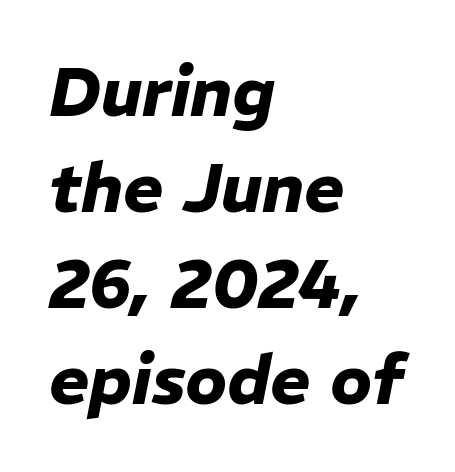
Any mark beneath the type? The region is blank. This is heavy type, rendered in bold. Letter spacing: default. This sample uses an oblique cut, with every glyph tilted off the vertical. If you measured baseline to baseline, you'd find a middling distance.
